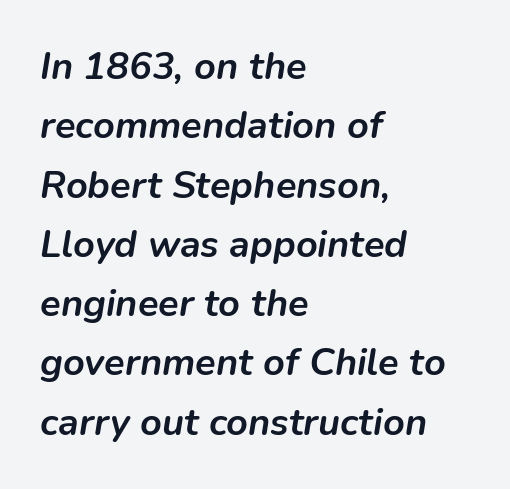
{"italic": "yes", "lean": "right", "slant_degrees": 9, "bold": "yes", "weight": "semibold", "width": "normal", "stroke_contrast": "low", "x_height": "medium", "monospaced": "no", "underline": "no", "align": "left", "line_spacing": "normal", "line_spacing_ratio": 1.56, "letter_spacing": "normal", "letter_spacing_em": 0.0, "glyph_px": 38}
